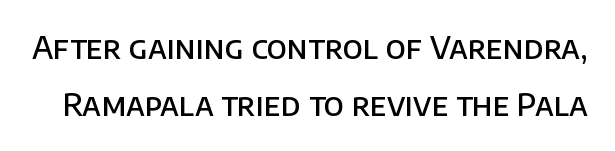
Q: Is the text bold? A: Semi-bold.
Q: Is the text italic (slanted)? A: No, it is upright.
Q: Is the typeface a serif or a sans-serif typeface? A: Sans-serif.
Q: Is the text underlined? A: No.
Q: Is the spacing between letters normal or unusually wide? A: Normal.
Q: Width (condensed, normal, or wide)? A: Normal.
Q: Stroke contrast? A: Low.
Q: x-height? A: Large.
Q: Monospaced? A: No.
